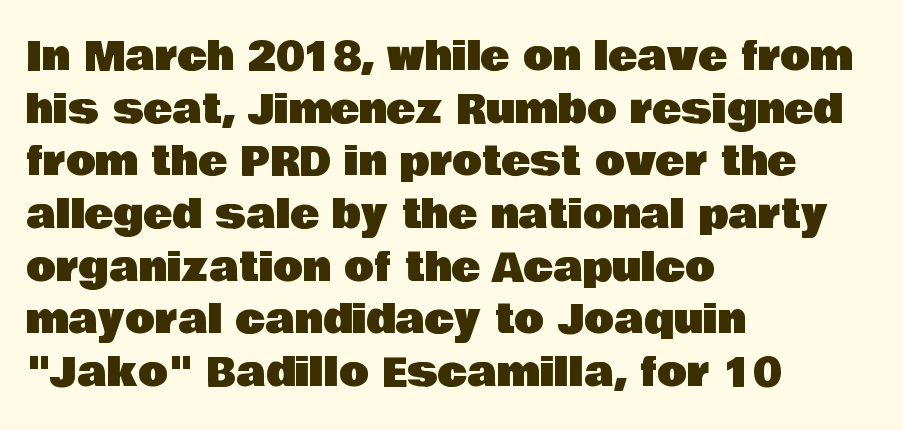
The image shows 39 px sans-serif type, upright; set left-aligned, normal line spacing (1.35x), normal letter spacing, not underlined; low stroke contrast and a large x-height.
